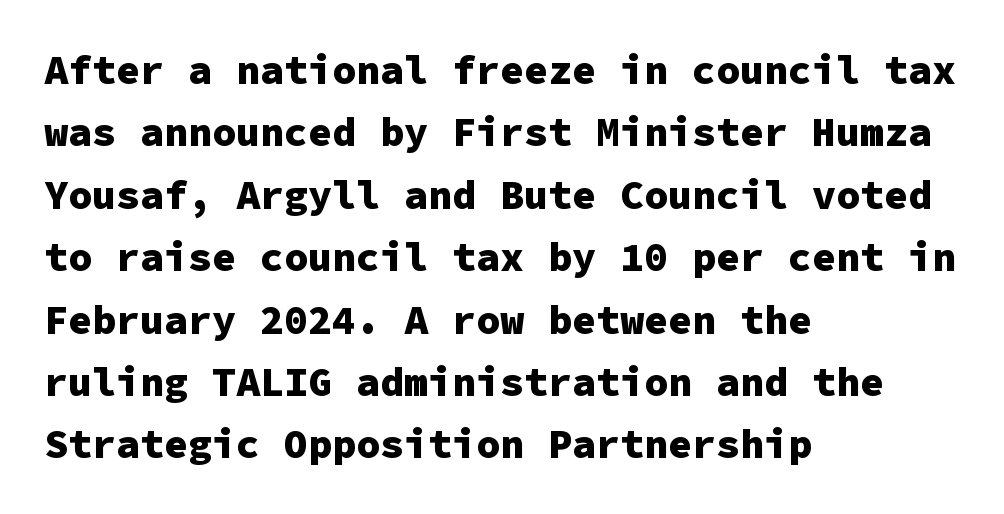
Q: Is the text bold? A: Yes.
Q: Is the text italic (slanted)? A: No, it is upright.
Q: Is the typeface a serif or a sans-serif typeface? A: Sans-serif.
Q: Is the text underlined? A: No.
Q: How is the paragraph aligned? A: Left-aligned.
Q: Is the spacing between letters normal or unusually wide? A: Normal.
Q: Is the spacing between lines tight, normal or loose? A: Normal.
Q: Width (condensed, normal, or wide)? A: Normal.
Q: Stroke contrast? A: Low.
Q: x-height? A: Medium.
Q: Monospaced? A: Yes.
